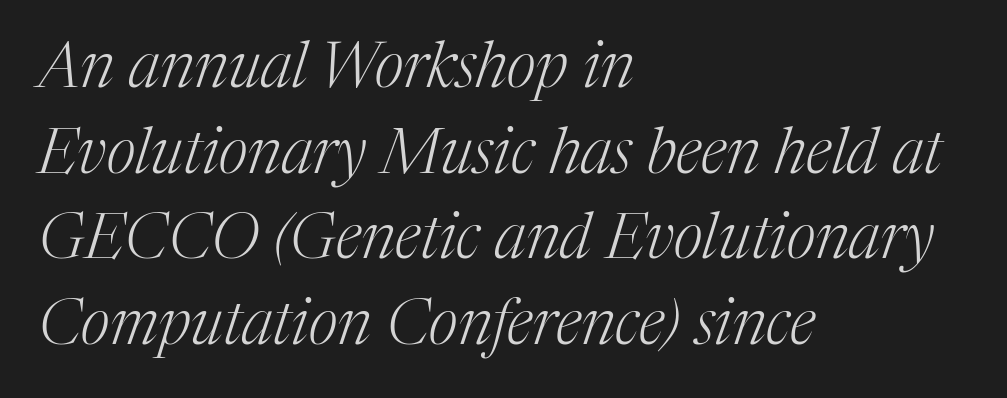
Q: Is the text bold? A: No.
Q: Is the text italic (slanted)? A: Yes, it leans right by about 17 degrees.
Q: Is the typeface a serif or a sans-serif typeface? A: Serif.
Q: Is the text underlined? A: No.
Q: How is the paragraph aligned? A: Left-aligned.
Q: Is the spacing between letters normal or unusually wide? A: Normal.
Q: Is the spacing between lines tight, normal or loose? A: Normal.
Q: Width (condensed, normal, or wide)? A: Normal.
Q: Stroke contrast? A: Medium.
Q: x-height? A: Medium.
Q: Monospaced? A: No.
